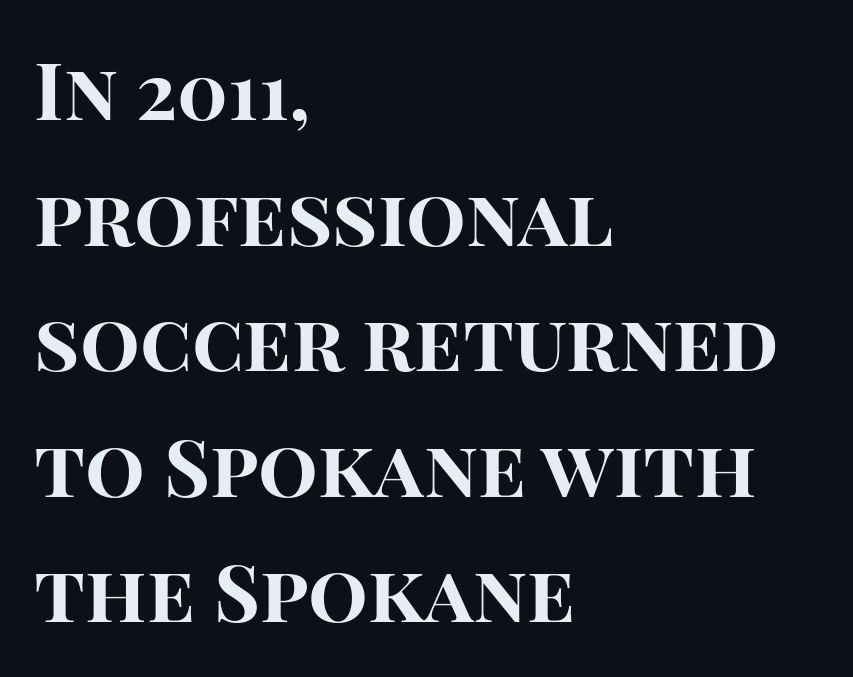
The image shows 79 px bold sans-serif type, upright; set left-aligned, normal line spacing (1.59x), normal letter spacing, not underlined; high stroke contrast and a large x-height.
